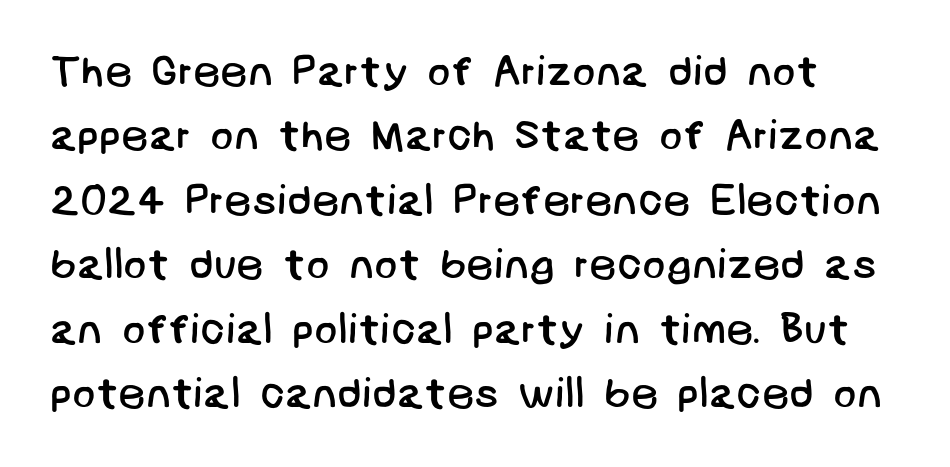
Q: Is the text bold? A: No.
Q: Is the typeface a serif or a sans-serif typeface? A: Sans-serif.
Q: Is the text underlined? A: No.
Q: Is the spacing between letters normal or unusually wide? A: Normal.
Q: Is the spacing between lines tight, normal or loose? A: Normal.
Q: Width (condensed, normal, or wide)? A: Normal.
Q: Stroke contrast? A: Low.
Q: x-height? A: Large.
